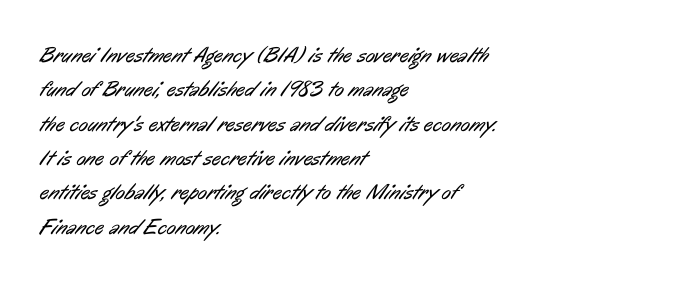
{"bold": "no", "underline": "no", "align": "left", "line_spacing": "normal", "line_spacing_ratio": 1.56, "letter_spacing": "normal", "letter_spacing_em": 0.0, "glyph_px": 22}
